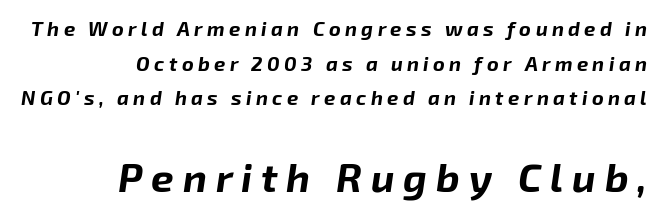
Italic: yes, the glyphs are oblique. Layout note: lines flush right. The letterforms stand isolated, each surrounded by extra space. Does the weight exceed regular? Yes, all the way to bold. Do the characters align in a grid? No, the font is proportional.
